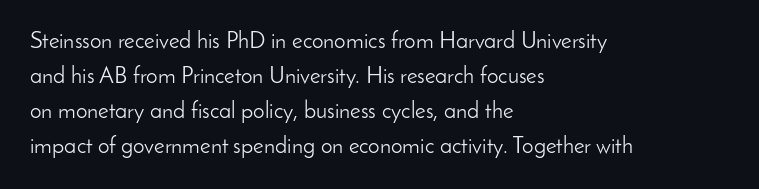
Weight: not bold — regular or lighter. The typesetter chose a ragged-right arrangement here. Each new line begins a customary step beneath the previous one. You could call the tracking neutral — neither tight nor loose. Only glyphs here, with clear space below each row. You can tell it's not italic because the verticals are truly vertical.
